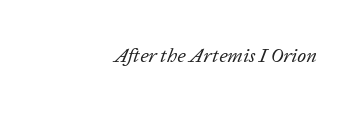
{"italic": "yes", "lean": "right", "slant_degrees": 20, "bold": "no", "underline": "no", "letter_spacing": "normal", "letter_spacing_em": 0.0, "glyph_px": 20}
